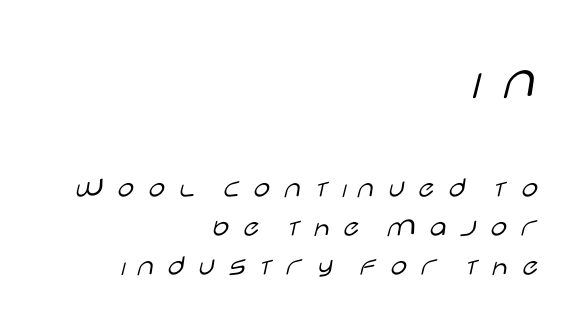
{"serif": "no", "bold": "no", "weight": "light", "width": "wide", "stroke_contrast": "low", "x_height": "large", "monospaced": "no", "underline": "no", "align": "right", "line_spacing": "normal", "line_spacing_ratio": 1.3, "letter_spacing": "wide", "letter_spacing_em": 0.32, "larger_block": "first", "size_ratio": 1.97, "glyph_px": 59}
